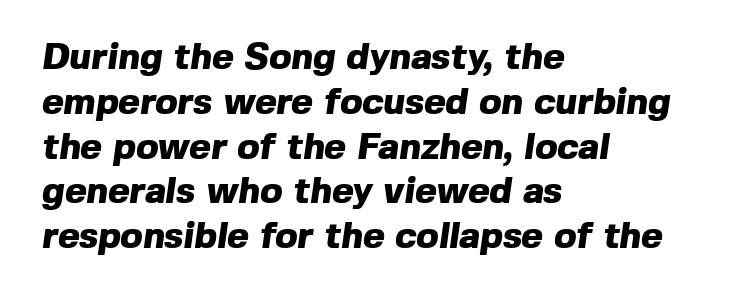
The image shows 37 px heavy sans-serif type; set left-aligned, line spacing 1.21x, normal letter spacing, not underlined; a medium x-height.
